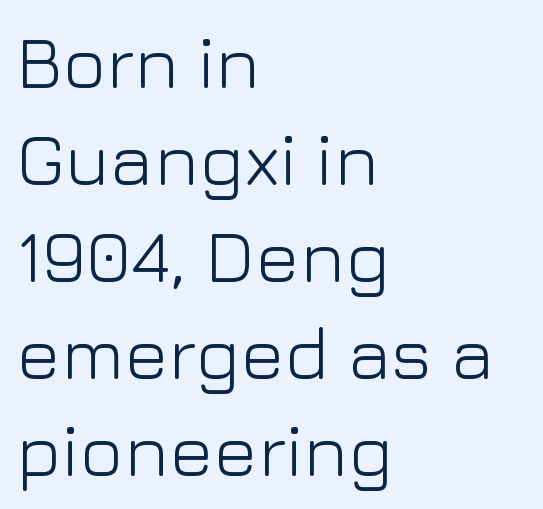
Q: Is the text bold? A: No.
Q: Is the text italic (slanted)? A: No, it is upright.
Q: Is the typeface a serif or a sans-serif typeface? A: Sans-serif.
Q: Is the text underlined? A: No.
Q: How is the paragraph aligned? A: Left-aligned.
Q: Is the spacing between letters normal or unusually wide? A: Normal.
Q: Is the spacing between lines tight, normal or loose? A: Normal.
Q: Width (condensed, normal, or wide)? A: Normal.
Q: Stroke contrast? A: Low.
Q: x-height? A: Medium.
Q: Monospaced? A: No.
